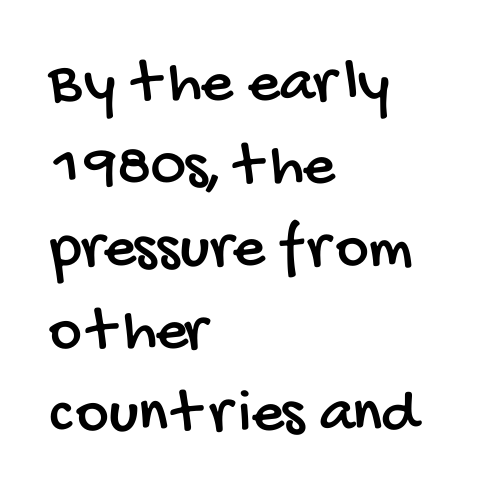
{"serif": "no", "width": "condensed", "stroke_contrast": "low", "x_height": "large", "monospaced": "no", "underline": "no", "align": "left", "line_spacing": "normal", "line_spacing_ratio": 1.31, "letter_spacing": "normal", "letter_spacing_em": 0.0, "glyph_px": 63}
